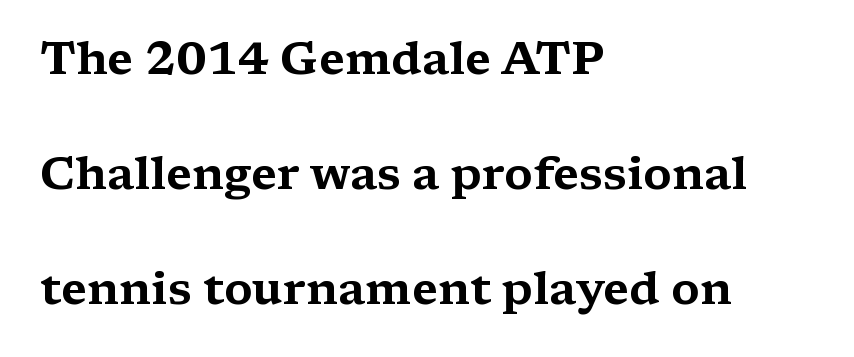
Q: Is the text italic (slanted)? A: No, it is upright.
Q: Is the typeface a serif or a sans-serif typeface? A: Serif.
Q: Is the text underlined? A: No.
Q: How is the paragraph aligned? A: Left-aligned.
Q: Is the spacing between letters normal or unusually wide? A: Normal.
Q: Is the spacing between lines tight, normal or loose? A: Loose.
Q: Width (condensed, normal, or wide)? A: Wide.
Q: Stroke contrast? A: Medium.
Q: x-height? A: Medium.
Q: Monospaced? A: No.
